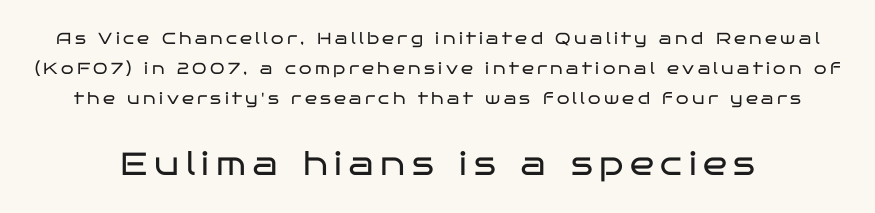
{"serif": "no", "italic": "no", "bold": "no", "weight": "regular", "width": "wide", "stroke_contrast": "low", "x_height": "large", "monospaced": "no", "underline": "no", "line_spacing_ratio": 1.89, "letter_spacing": "wide", "letter_spacing_em": 0.21, "larger_block": "second", "size_ratio": 2.0, "glyph_px": 32}
